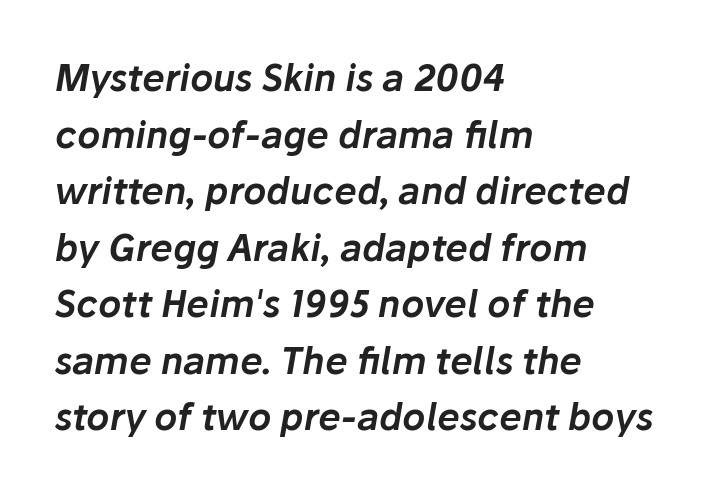
The image shows 36 px text type, italic (leaning right); set left-aligned, normal line spacing (1.57x), normal letter spacing, not underlined; low stroke contrast and a medium x-height.
